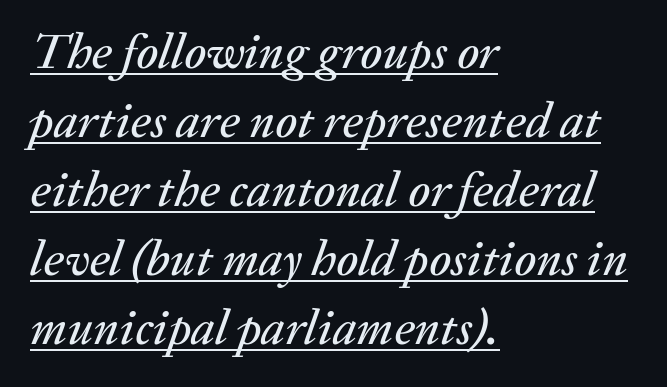
Q: Is the text italic (slanted)? A: Yes, it leans right by about 20 degrees.
Q: Is the text underlined? A: Yes.
Q: How is the paragraph aligned? A: Left-aligned.
Q: Is the spacing between letters normal or unusually wide? A: Normal.
Q: Is the spacing between lines tight, normal or loose? A: Normal.
Q: Width (condensed, normal, or wide)? A: Normal.
Q: Stroke contrast? A: Medium.
Q: x-height? A: Medium.
Q: Monospaced? A: No.
